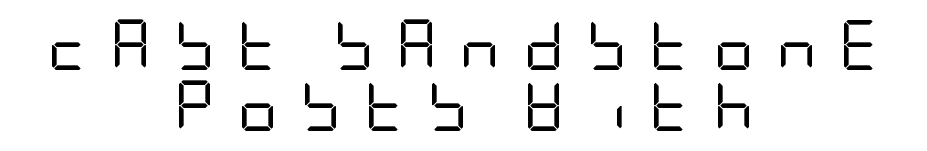
{"serif": "no", "italic": "no", "bold": "no", "weight": "regular", "width": "condensed", "stroke_contrast": "low", "x_height": "large", "underline": "no", "align": "center", "line_spacing_ratio": 1.22, "letter_spacing": "wide", "letter_spacing_em": 0.45, "glyph_px": 50}
